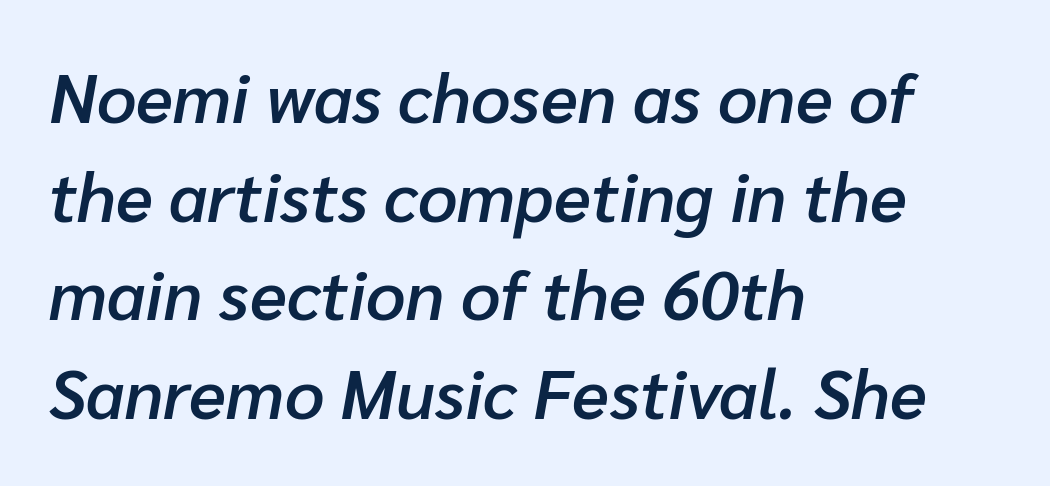
Q: Is the text bold? A: Semi-bold.
Q: Is the text italic (slanted)? A: Yes, it leans right by about 10 degrees.
Q: Is the text underlined? A: No.
Q: How is the paragraph aligned? A: Left-aligned.
Q: Is the spacing between letters normal or unusually wide? A: Normal.
Q: Is the spacing between lines tight, normal or loose? A: Normal.
Q: Width (condensed, normal, or wide)? A: Normal.
Q: Stroke contrast? A: Low.
Q: x-height? A: Medium.
Q: Monospaced? A: No.
